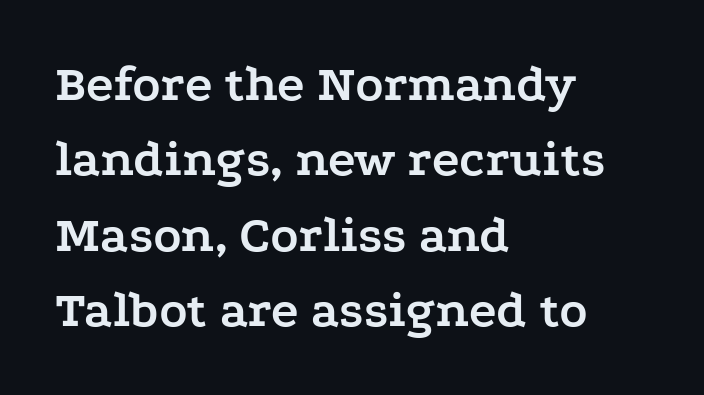
The image shows 52 px semibold, wide serif type, upright; set left-aligned, normal line spacing (1.45x), normal letter spacing, not underlined; low stroke contrast and a medium x-height.
